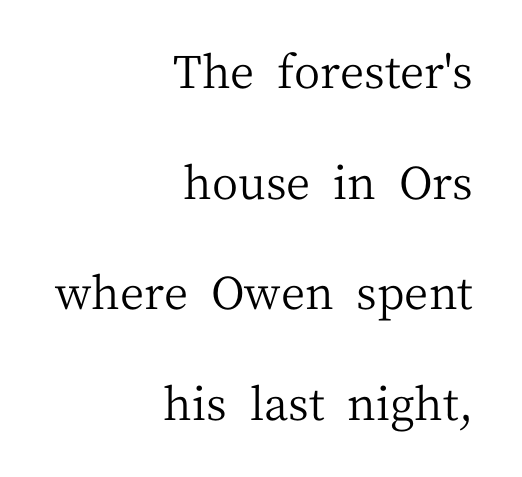
The rendering anchors every line to the right-hand side. Looks like regular typesetting: each glyph gets only the width it needs. The type family on display is of the serif kind. Notice the wide empty band between every row — that's loose leading.
